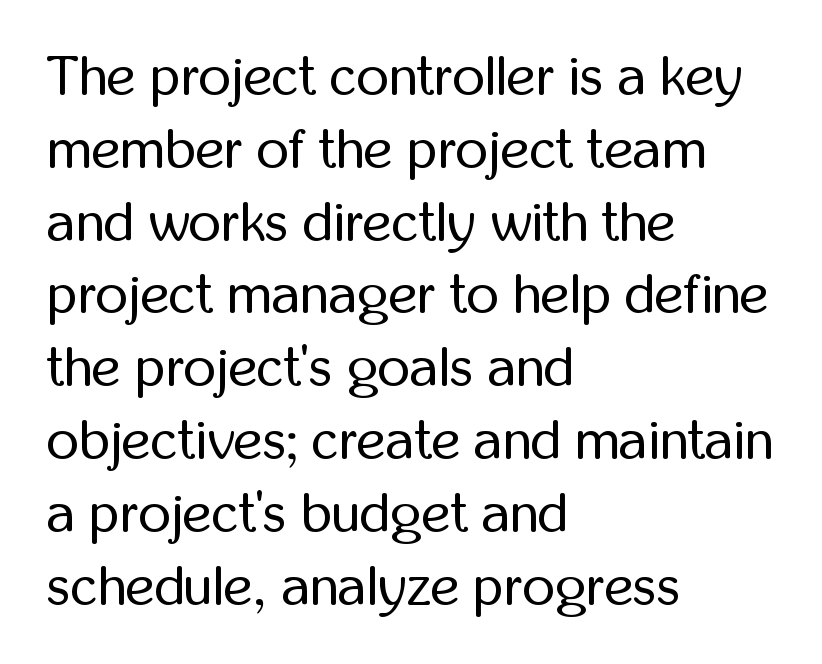
Do the characters align in a grid? No, the font is proportional. The space beneath each line is pristine and unruled. No letter is thick-stroked: the sample isn't bold. Line beginnings align vertically; line endings do not. Vertically, the passage feels balanced, rows spaced as you'd expect. A roman cut, with each character standing at attention.
